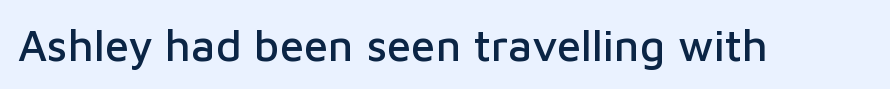
Q: Is the text italic (slanted)? A: No, it is upright.
Q: Is the typeface a serif or a sans-serif typeface? A: Sans-serif.
Q: Is the text underlined? A: No.
Q: Is the spacing between letters normal or unusually wide? A: Normal.
Q: Width (condensed, normal, or wide)? A: Normal.
Q: Stroke contrast? A: Low.
Q: x-height? A: Medium.
Q: Monospaced? A: No.
